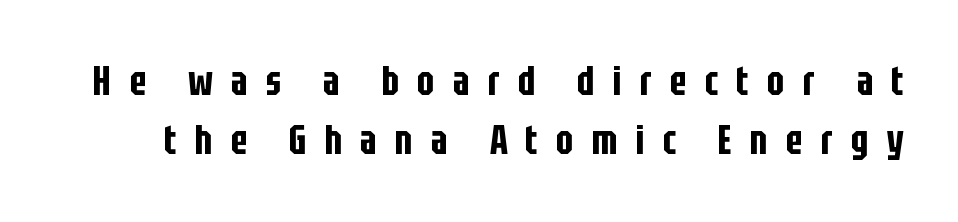
Q: Is the text italic (slanted)? A: No, it is upright.
Q: Is the typeface a serif or a sans-serif typeface? A: Sans-serif.
Q: Is the text underlined? A: No.
Q: Is the spacing between letters normal or unusually wide? A: Unusually wide.
Q: Is the spacing between lines tight, normal or loose? A: Normal.
Q: Width (condensed, normal, or wide)? A: Condensed.
Q: Stroke contrast? A: Low.
Q: x-height? A: Large.
Q: Monospaced? A: No.
